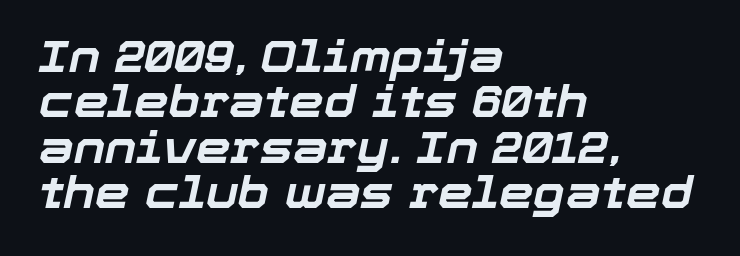
{"italic": "yes", "lean": "right", "slant_degrees": 12, "bold": "yes", "weight": "bold", "width": "normal", "stroke_contrast": "low", "x_height": "medium", "monospaced": "no", "underline": "no", "align": "left", "line_spacing": "tight", "line_spacing_ratio": 1.03, "letter_spacing": "normal", "letter_spacing_em": 0.0, "glyph_px": 44}
